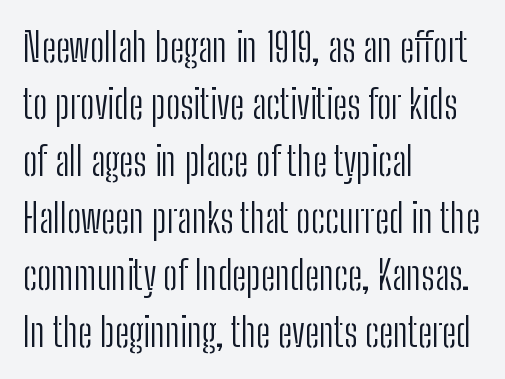
{"serif": "no", "italic": "no", "bold": "no", "weight": "light", "width": "condensed", "stroke_contrast": "low", "x_height": "medium", "monospaced": "no", "underline": "no", "align": "left", "line_spacing": "normal", "line_spacing_ratio": 1.46, "letter_spacing": "normal", "letter_spacing_em": 0.0, "glyph_px": 39}
